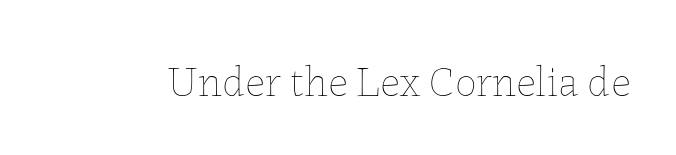
{"italic": "no", "bold": "no", "weight": "thin", "width": "normal", "stroke_contrast": "low", "x_height": "medium", "monospaced": "no", "underline": "no", "letter_spacing": "normal", "letter_spacing_em": 0.0, "glyph_px": 43}
